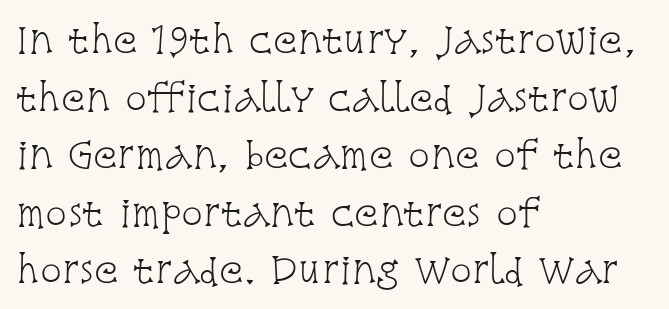
The paragraph has a hard left edge and a soft right edge. Is there much room between lines? A standard amount, neither cramped nor airy. Nothing unusual about the tracking: characters are spaced as the font intends. Check the space under the baseline: it is left empty. To sum up the face: it has serifs.
